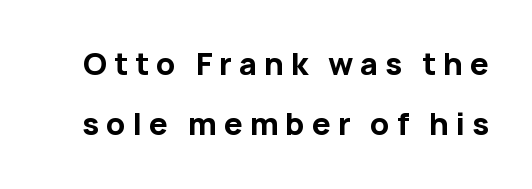
The image shows 30 px bold sans-serif type, upright; set loose line spacing (2.01x), unusually wide letter spacing (+0.23 em), not underlined; low stroke contrast and a medium x-height.
